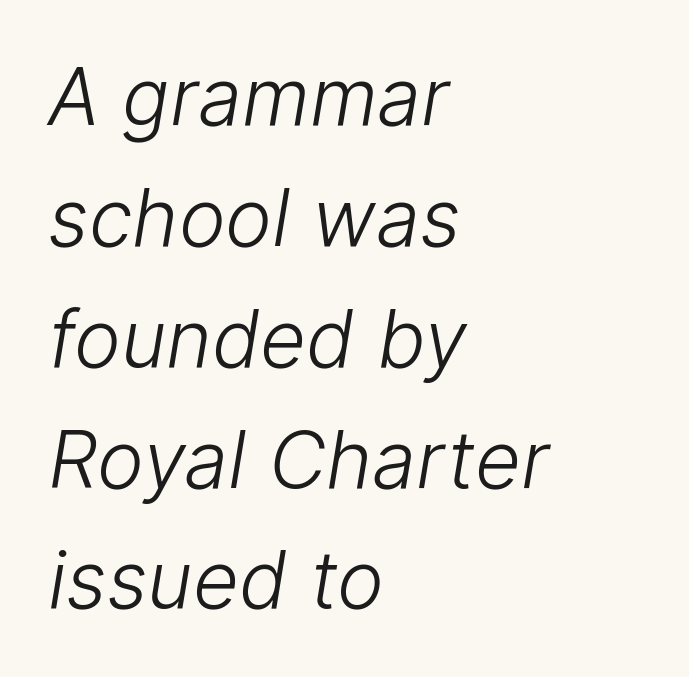
The image shows 79 px light sans-serif type; set left-aligned, normal line spacing (1.53x), normal letter spacing, not underlined; low stroke contrast and a medium x-height.
